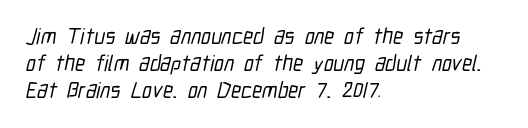
The image shows 22 px text type; set left-aligned, line spacing 1.23x, normal letter spacing, not underlined.
